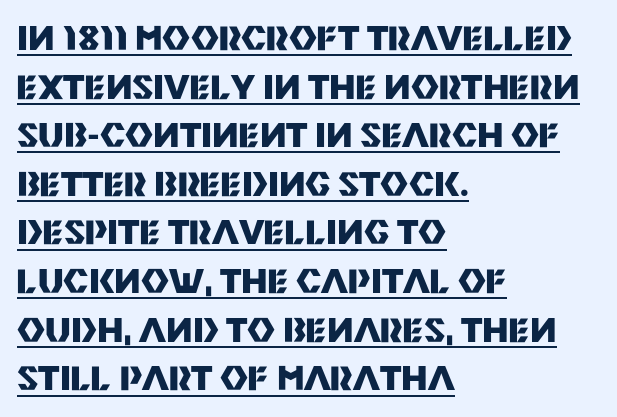
Q: Is the text bold? A: Yes.
Q: Is the text italic (slanted)? A: No, it is upright.
Q: Is the typeface a serif or a sans-serif typeface? A: Sans-serif.
Q: Is the text underlined? A: Yes.
Q: How is the paragraph aligned? A: Left-aligned.
Q: Is the spacing between letters normal or unusually wide? A: Normal.
Q: Is the spacing between lines tight, normal or loose? A: Normal.
Q: Width (condensed, normal, or wide)? A: Normal.
Q: Stroke contrast? A: Medium.
Q: x-height? A: Large.
Q: Monospaced? A: No.
